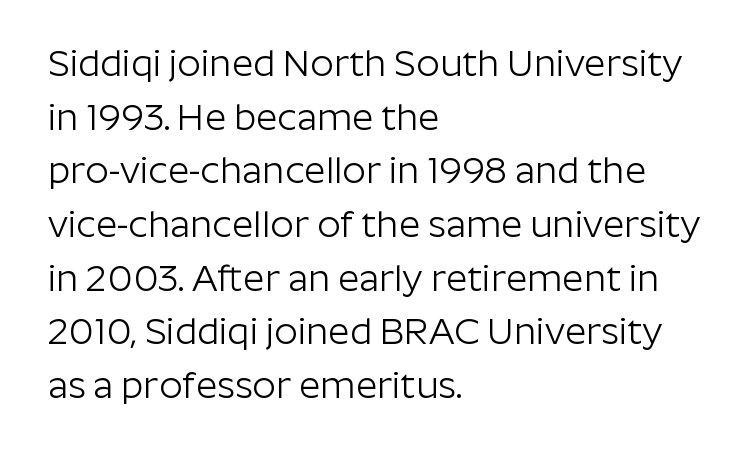
The image shows 37 px light sans-serif type, upright; set left-aligned, normal line spacing (1.45x), normal letter spacing, not underlined; low stroke contrast and a medium x-height.
